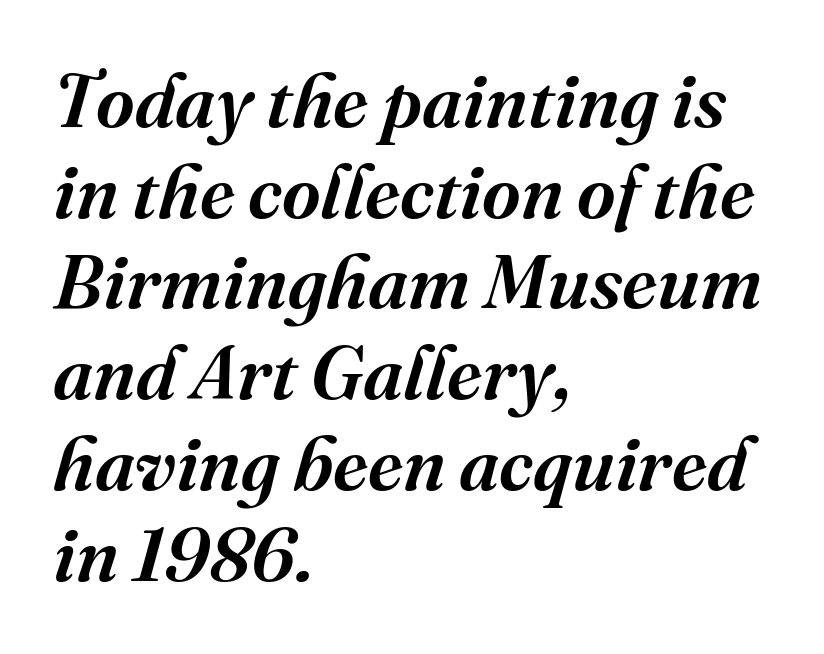
{"serif": "yes", "italic": "yes", "lean": "right", "slant_degrees": 16, "bold": "semi", "weight": "semibold", "width": "normal", "stroke_contrast": "medium", "x_height": "medium", "monospaced": "no", "underline": "no", "align": "left", "line_spacing_ratio": 1.21, "letter_spacing": "normal", "letter_spacing_em": 0.0, "glyph_px": 75}
